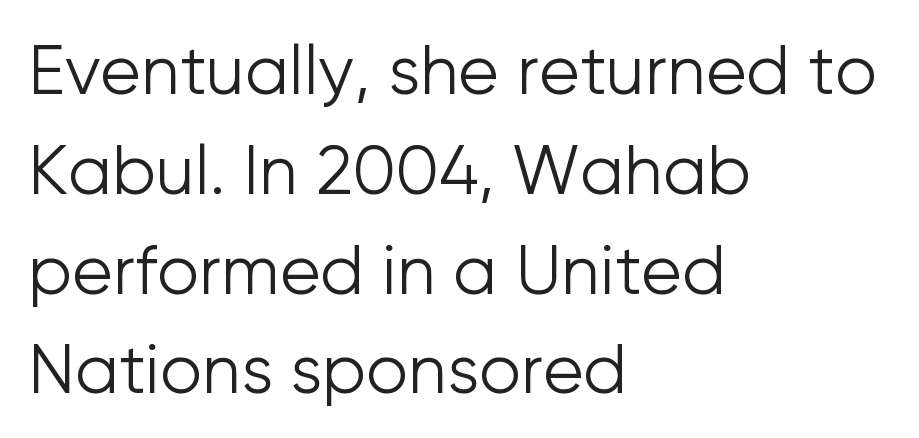
Horizontal bands of white between lines are of average thickness. Bold? No — there's no thickening of the strokes. The letters stand upright; this is a roman face. A student would call this left alignment; a typographer would say flush left, rag right. This sample has the flowing, uneven cadence of proportional lettering.
